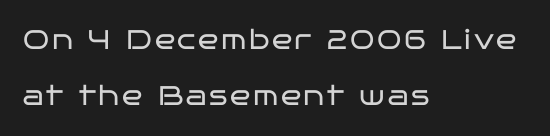
The image shows 27 px text type, upright; set left-aligned, loose line spacing (2.08x), not underlined.
